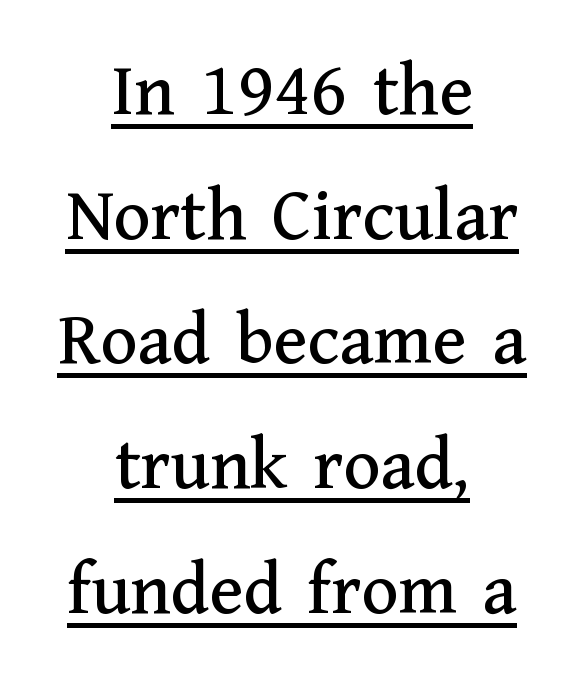
{"serif": "yes", "italic": "no", "width": "normal", "stroke_contrast": "medium", "x_height": "medium", "monospaced": "no", "underline": "yes", "align": "center", "line_spacing": "normal", "line_spacing_ratio": 1.64, "letter_spacing": "normal", "letter_spacing_em": 0.0, "glyph_px": 76}
